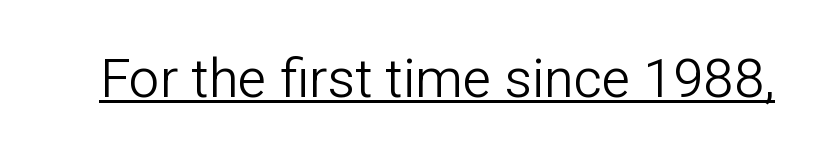
Proportional: the letters do not fall into vertical columns. This rendering leaves character spacing at its baseline value. The rendered words wear a rule along their underside. If you drew a line through each stem, it would be perfectly vertical.
